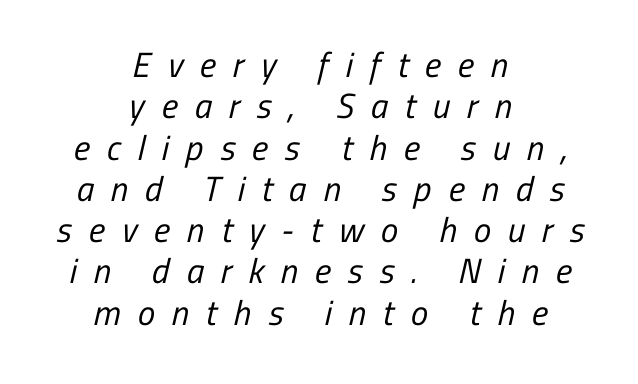
The image shows 35 px regular-weight, condensed sans-serif type; set centered, line spacing 1.18x, unusually wide letter spacing (+0.48 em), not underlined; low stroke contrast and a medium x-height.
